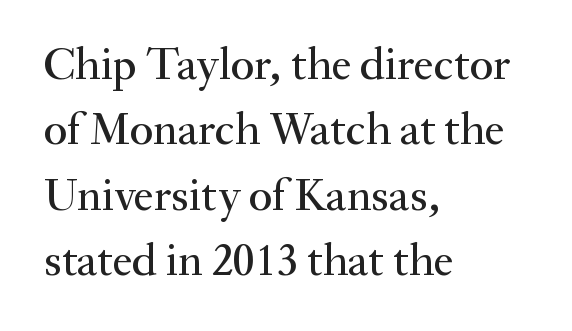
The image shows 46 px serif type, upright; set left-aligned, normal line spacing (1.42x), normal letter spacing, not underlined; medium stroke contrast and a small x-height.
